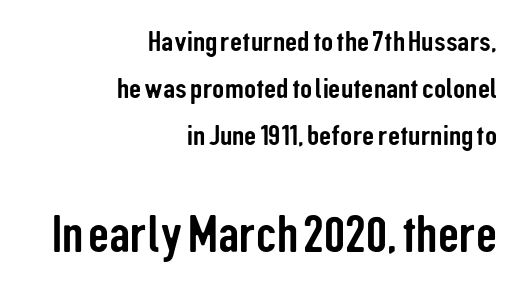
Regarding serifs, this sample does without them. Glance below the letters and you will spot only blank space. Posture: vertical. Each line ends at the same right margin while the left side varies. One glance says typical: line gaps are just what's usual. Whoever set this made the second block the dominant, larger element.
